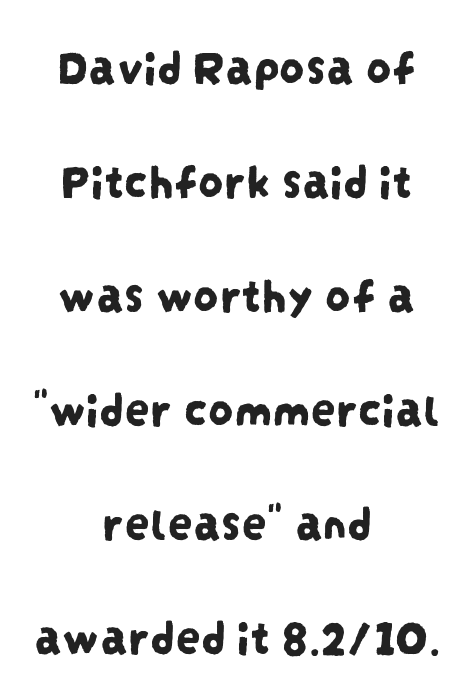
{"serif": "no", "width": "condensed", "stroke_contrast": "low", "x_height": "large", "monospaced": "no", "underline": "no", "align": "center", "line_spacing": "loose", "line_spacing_ratio": 2.28, "letter_spacing": "normal", "letter_spacing_em": 0.0, "glyph_px": 50}
